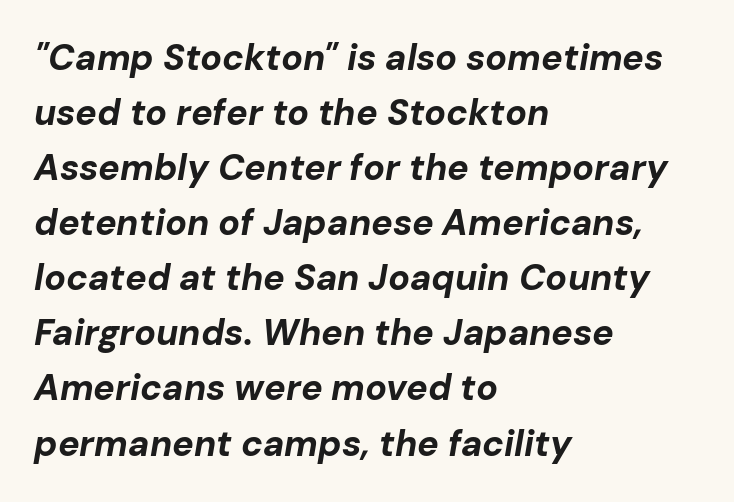
{"italic": "yes", "lean": "right", "slant_degrees": 10, "bold": "yes", "weight": "bold", "width": "normal", "stroke_contrast": "low", "x_height": "medium", "monospaced": "no", "underline": "no", "align": "left", "line_spacing": "normal", "line_spacing_ratio": 1.53, "letter_spacing": "normal", "letter_spacing_em": 0.0, "glyph_px": 36}
